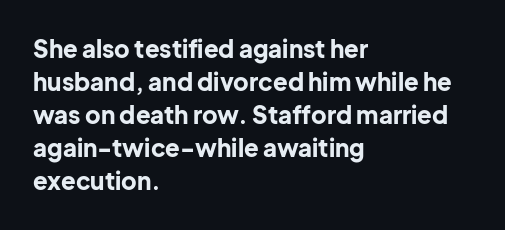
These lines keep a tight, regular rhythm from letter to letter. Heavy-handed strokes throughout: this text is bold. A normal amount of white space separates one row of letters from the next. The font's upright variant was chosen for this text. The string is rendered with underlining switched off. Which margin do the lines hug? The left one — the right edge is uneven.
